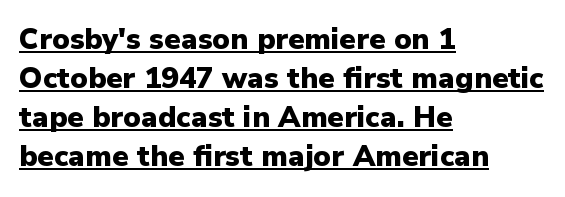
{"serif": "no", "italic": "no", "bold": "yes", "weight": "heavy", "width": "normal", "stroke_contrast": "low", "x_height": "medium", "monospaced": "no", "underline": "yes", "align": "left", "line_spacing": "normal", "line_spacing_ratio": 1.35, "letter_spacing": "normal", "letter_spacing_em": 0.0, "glyph_px": 29}
